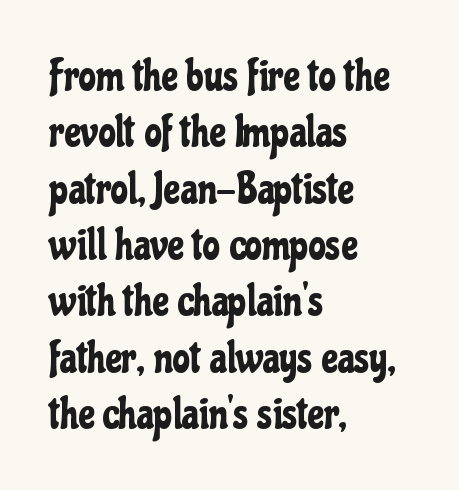
{"serif": "no", "italic": "no", "width": "condensed", "stroke_contrast": "low", "x_height": "medium", "monospaced": "no", "underline": "no", "align": "left", "line_spacing": "normal", "line_spacing_ratio": 1.28, "letter_spacing": "normal", "letter_spacing_em": 0.0, "glyph_px": 44}
